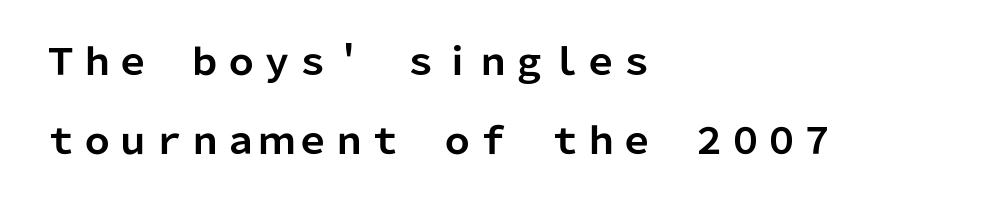
Q: Is the text bold? A: Yes.
Q: Is the text italic (slanted)? A: No, it is upright.
Q: Is the typeface a serif or a sans-serif typeface? A: Sans-serif.
Q: Is the text underlined? A: No.
Q: How is the paragraph aligned? A: Left-aligned.
Q: Is the spacing between letters normal or unusually wide? A: Normal.
Q: Is the spacing between lines tight, normal or loose? A: Loose.
Q: Width (condensed, normal, or wide)? A: Normal.
Q: Stroke contrast? A: Low.
Q: x-height? A: Medium.
Q: Monospaced? A: No.
